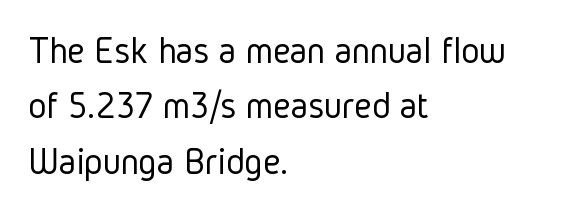
What kind of face is this? One without serifs — a sans. These lines are rendered in a variable-pitch font. Characters remain perfectly vertical along every line. Leading matches the norm, producing a regular column. The rendering anchors every line to the left-hand side. The space directly below the letters is spotless.
